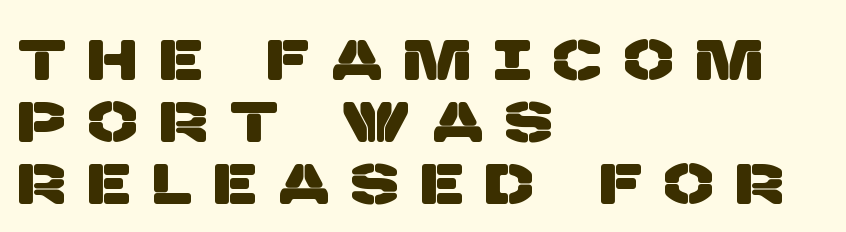
The image shows 58 px sans-serif type; set left-aligned, tight line spacing (1.07x), unusually wide letter spacing (+0.41 em), not underlined; low stroke contrast and a large x-height.
